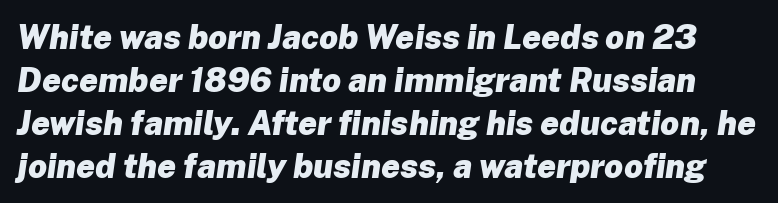
Q: Is the text bold? A: Yes.
Q: Is the text italic (slanted)? A: Yes, it leans right by about 8 degrees.
Q: Is the text underlined? A: No.
Q: Is the spacing between letters normal or unusually wide? A: Normal.
Q: Is the spacing between lines tight, normal or loose? A: Normal.
Q: Width (condensed, normal, or wide)? A: Normal.
Q: Stroke contrast? A: Low.
Q: x-height? A: Medium.
Q: Monospaced? A: No.
